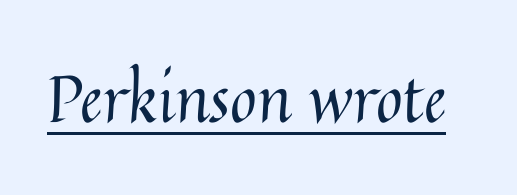
The image shows 65 px regular-weight type; set normal letter spacing, underlined; medium stroke contrast and a medium x-height.
